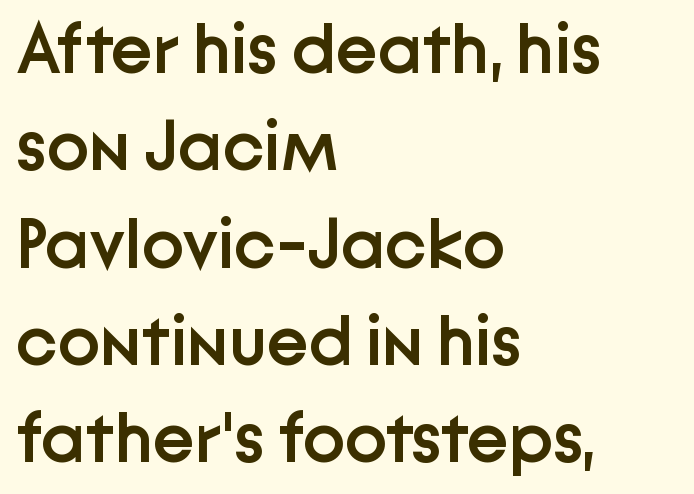
In terms of weight, the rendering is demibold, just under bold. Short and long lines alike share a common starting point at left. Is the letter spacing exaggerated? No — it looks like the ordinary default. The string is rendered with underlining switched off. The line-height multiplier appears to be the usual default.
